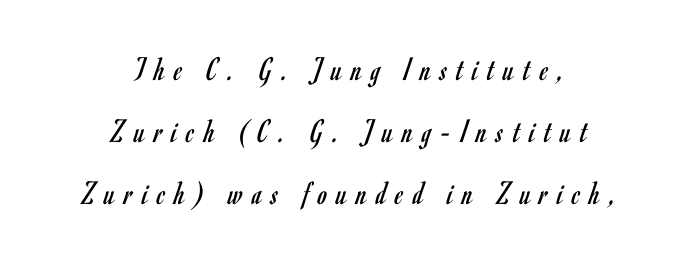
The image shows 34 px regular-weight, condensed sans-serif type; set centered, line spacing 1.82x, unusually wide letter spacing (+0.28 em), not underlined; low stroke contrast and a small x-height.
